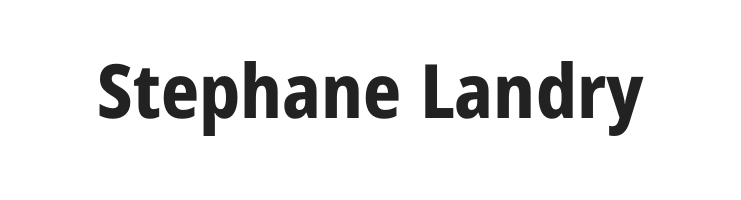
Q: Is the text bold? A: Yes.
Q: Is the text italic (slanted)? A: No, it is upright.
Q: Is the typeface a serif or a sans-serif typeface? A: Sans-serif.
Q: Is the text underlined? A: No.
Q: Is the spacing between letters normal or unusually wide? A: Normal.
Q: Width (condensed, normal, or wide)? A: Normal.
Q: Stroke contrast? A: Low.
Q: x-height? A: Medium.
Q: Monospaced? A: No.
